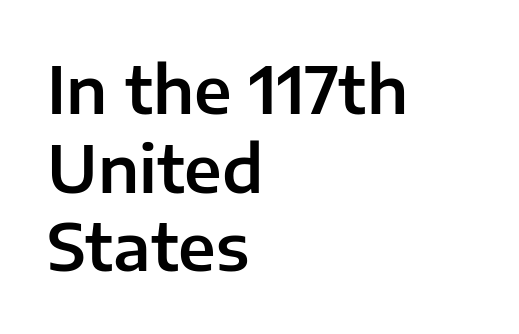
The image shows 65 px sans-serif type, upright; set left-aligned, line spacing 1.21x, normal letter spacing, not underlined; low stroke contrast and a medium x-height.
